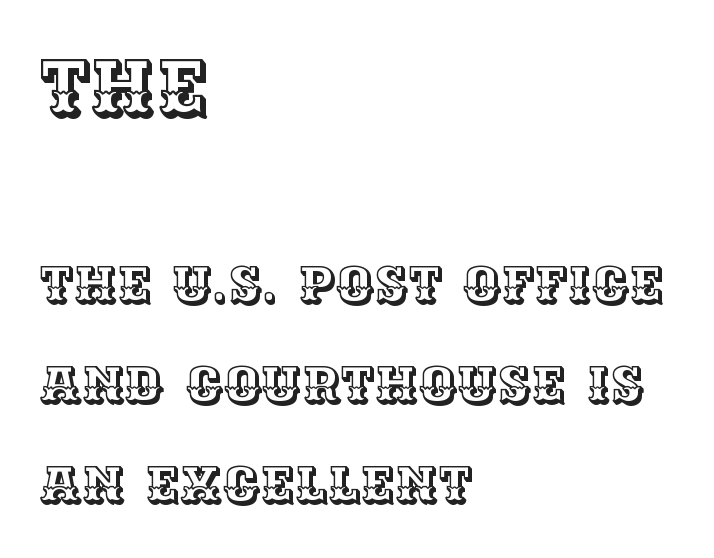
The image shows 78 px text type, upright; set left-aligned, loose line spacing (1.92x), normal letter spacing, not underlined; the first (top) block is 1.5x larger; a large x-height.
